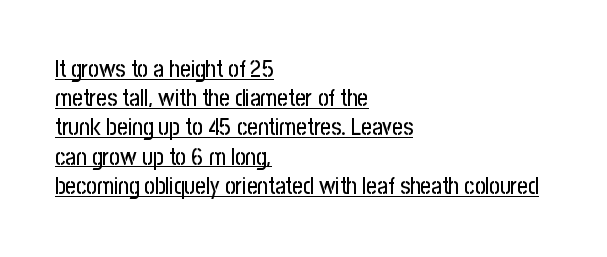
The ragged edge is on the right, which tells us the setting is flush left. The gaps between neighbouring characters are ordinary and unremarkable. Each line of the rendering has a horizontal stroke beneath the glyphs. These lines were composed using upright roman letters.
